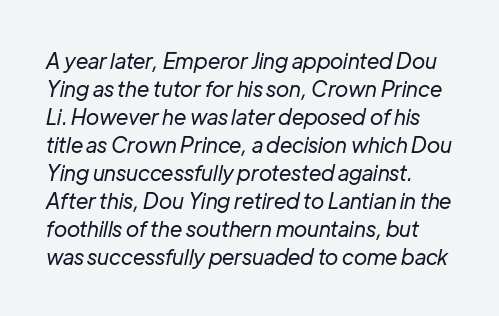
Does extra space separate the letters? No, they use regular spacing. Stem width sits at or under what a default text font uses. Evenly set lines give the paragraph a standard silhouette. The passage shown is not underscored anywhere.
